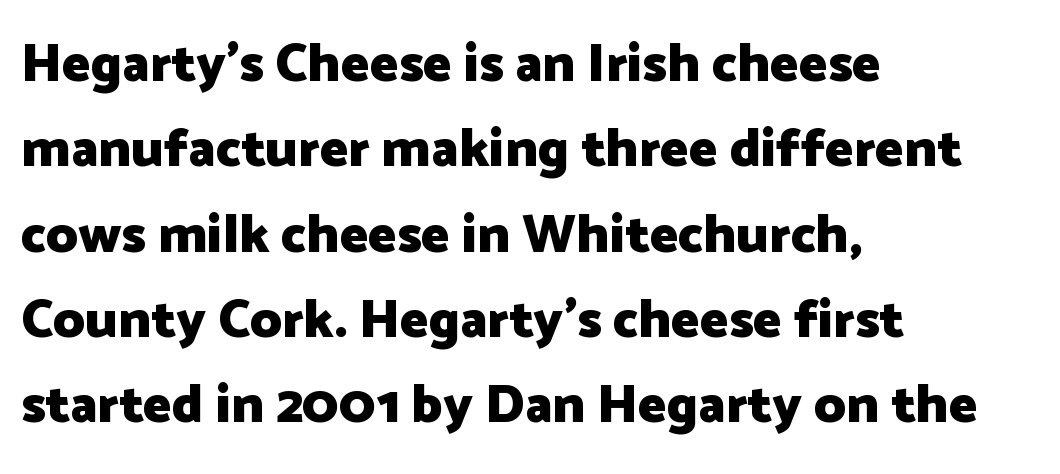
The image shows 54 px heavy sans-serif type, upright; set left-aligned, normal line spacing (1.58x), normal letter spacing, not underlined; low stroke contrast and a medium x-height.
